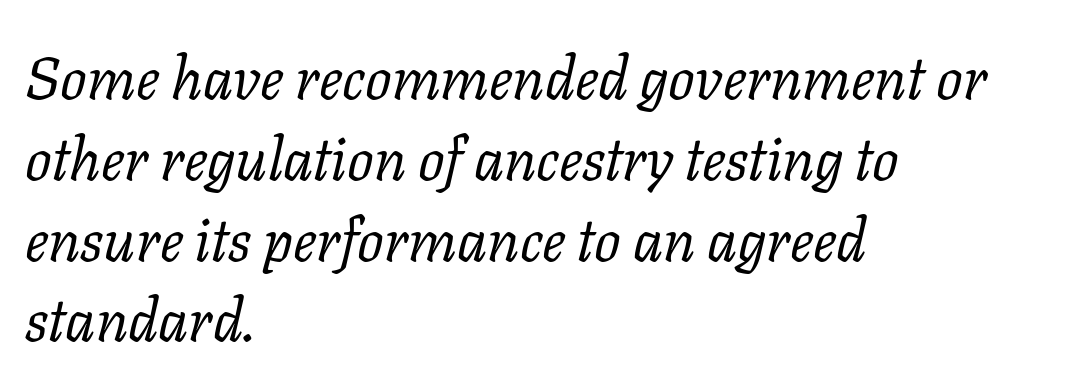
{"serif": "yes", "italic": "yes", "lean": "right", "slant_degrees": 11, "bold": "no", "weight": "regular", "width": "normal", "stroke_contrast": "low", "x_height": "medium", "monospaced": "no", "underline": "no", "align": "left", "line_spacing": "normal", "line_spacing_ratio": 1.37, "letter_spacing": "normal", "letter_spacing_em": 0.0, "glyph_px": 59}
